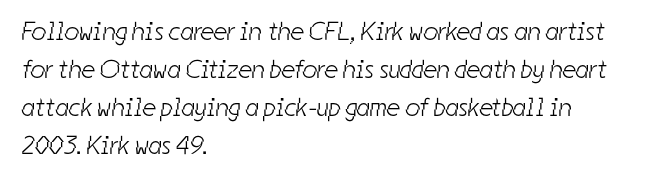
{"bold": "no", "underline": "no", "align": "left", "line_spacing": "normal", "line_spacing_ratio": 1.46, "letter_spacing": "normal", "letter_spacing_em": 0.0, "glyph_px": 26}
